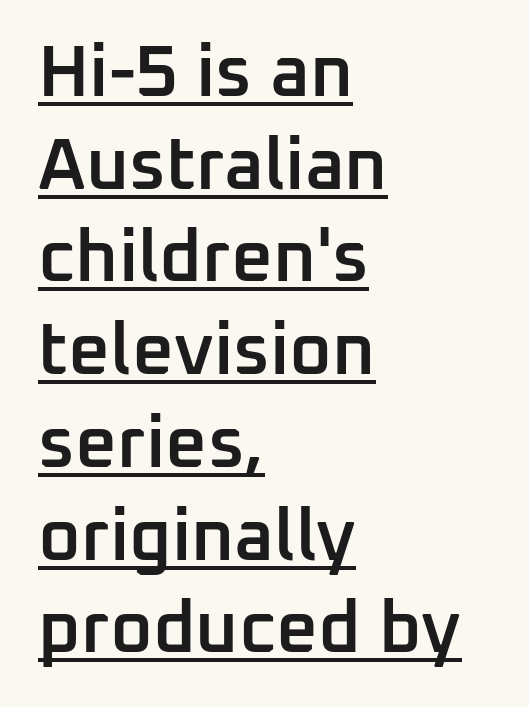
{"serif": "no", "italic": "no", "bold": "semi", "weight": "semibold", "width": "normal", "stroke_contrast": "low", "x_height": "medium", "monospaced": "no", "underline": "yes", "align": "left", "line_spacing": "normal", "line_spacing_ratio": 1.27, "letter_spacing": "normal", "letter_spacing_em": 0.0, "glyph_px": 73}
